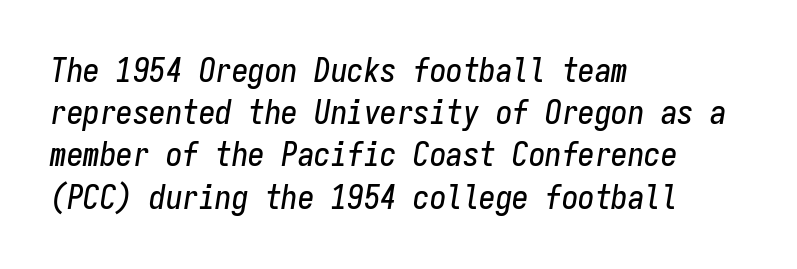
Think of a typewriter: that constant character pitch is what you see here. Honestly, the letter spacing is just normal — you wouldn't notice it. The zone under the glyphs is completely vacant. Leading matches the norm, producing a regular column.
